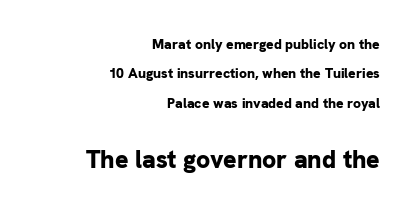
The image shows 25 px bold type, upright; set right-aligned, loose line spacing (2.09x), normal letter spacing, not underlined; the second (bottom) block is 1.79x larger.
